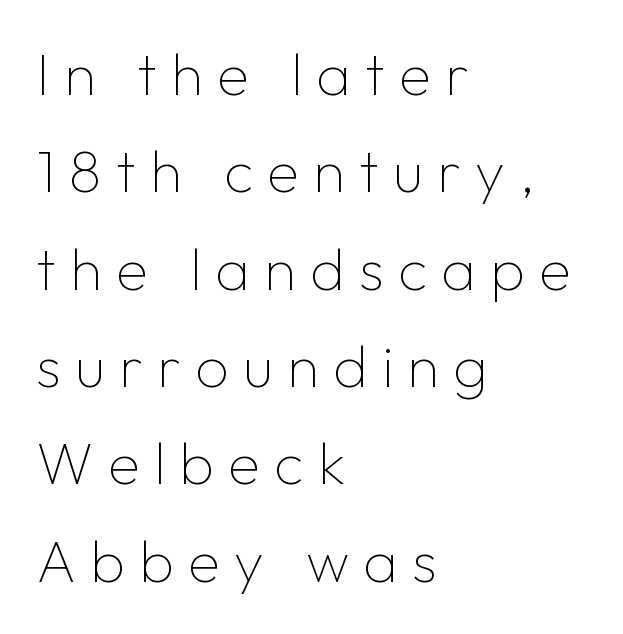
The image shows 59 px thin sans-serif type, upright; set left-aligned, normal line spacing (1.65x), unusually wide letter spacing (+0.24 em), not underlined; low stroke contrast and a medium x-height.
